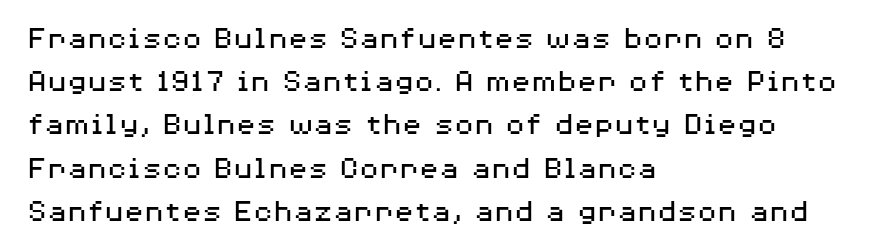
The image shows 33 px regular-weight, wide sans-serif type, upright; set left-aligned, normal line spacing (1.31x), normal letter spacing, not underlined; medium stroke contrast and a medium x-height.
